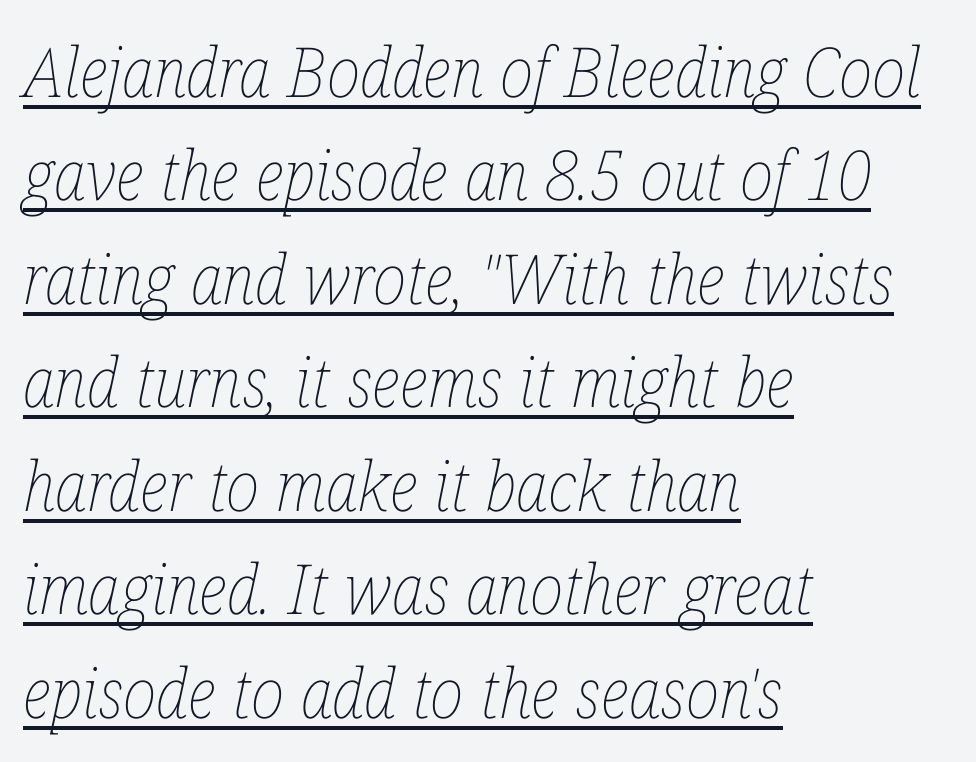
Does a line run under the words? Yes, clearly. Is this a fixed-width face? No — the glyphs have proportional, varying widths. Letter spacing: default. Casual observation: everything's shoved over to the left. Students, observe: this is what conventionally led text looks like.
